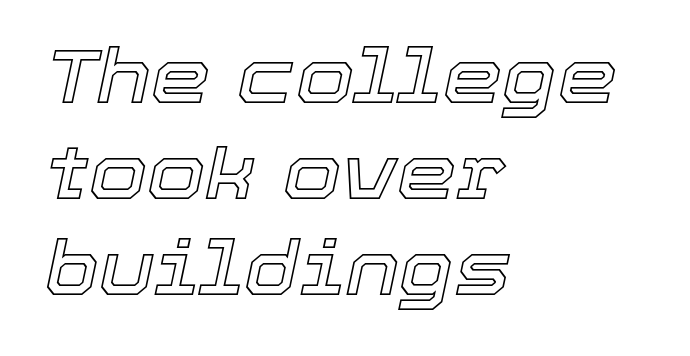
{"italic": "yes", "lean": "right", "slant_degrees": 12, "width": "normal", "x_height": "medium", "monospaced": "no", "underline": "no", "align": "left", "line_spacing": "normal", "line_spacing_ratio": 1.28, "letter_spacing": "normal", "letter_spacing_em": 0.0, "glyph_px": 75}
